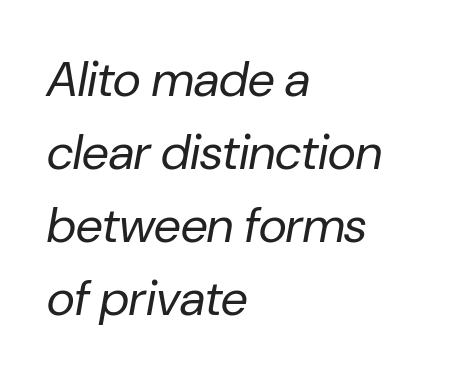
The image shows 49 px regular-weight type, italic (leaning right); set left-aligned, normal line spacing (1.49x), normal letter spacing, not underlined; low stroke contrast and a medium x-height.
